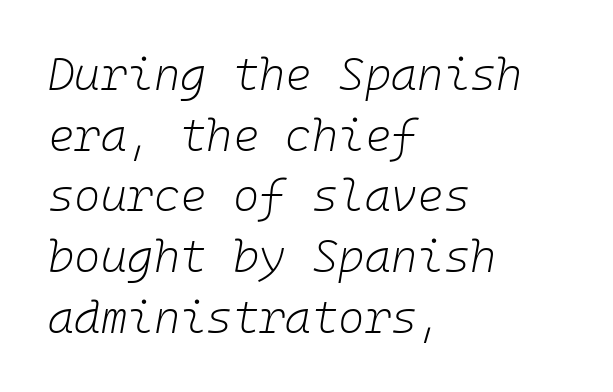
Letters have the restrained weight of plain body copy at most. The letters sit at their default tracking, neither squeezed nor spread. Every character here occupies the same horizontal width, giving the sample a typewriter-like rhythm. Does the lettering tilt? It does — this is italic. The foot of each line stays bare and open.
